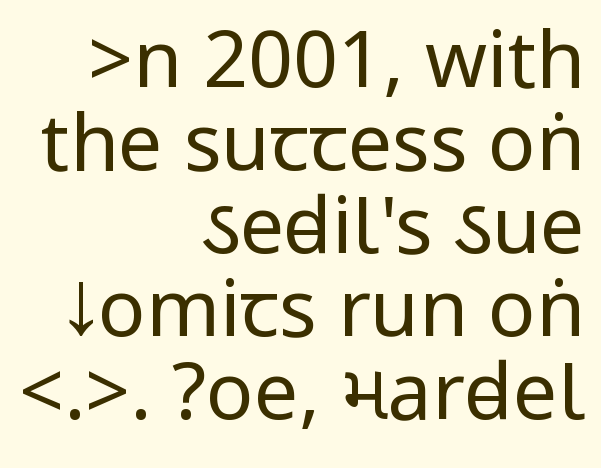
{"serif": "no", "italic": "no", "bold": "no", "weight": "regular", "width": "condensed", "stroke_contrast": "low", "underline": "no", "align": "right", "line_spacing": "tight", "line_spacing_ratio": 1.05, "letter_spacing": "normal", "letter_spacing_em": 0.0, "glyph_px": 79}
